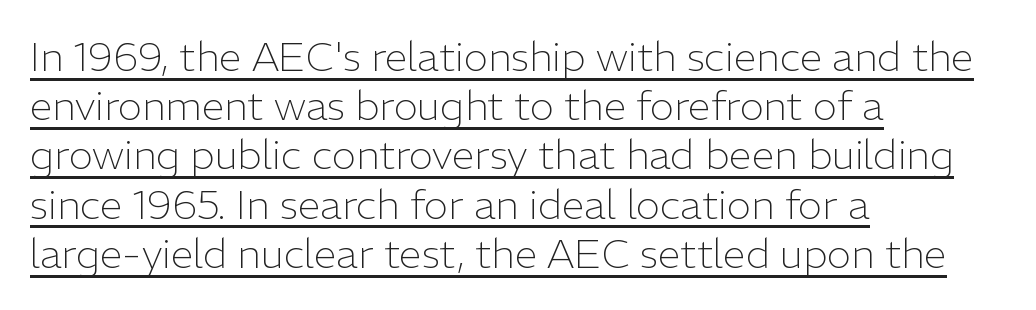
The image shows 41 px light sans-serif type, upright; set left-aligned, line spacing 1.2x, normal letter spacing, underlined; low stroke contrast and a medium x-height.
